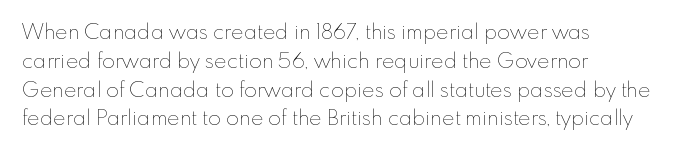
The image shows 21 px text type, upright; set left-aligned, normal line spacing (1.37x), normal letter spacing, not underlined.
